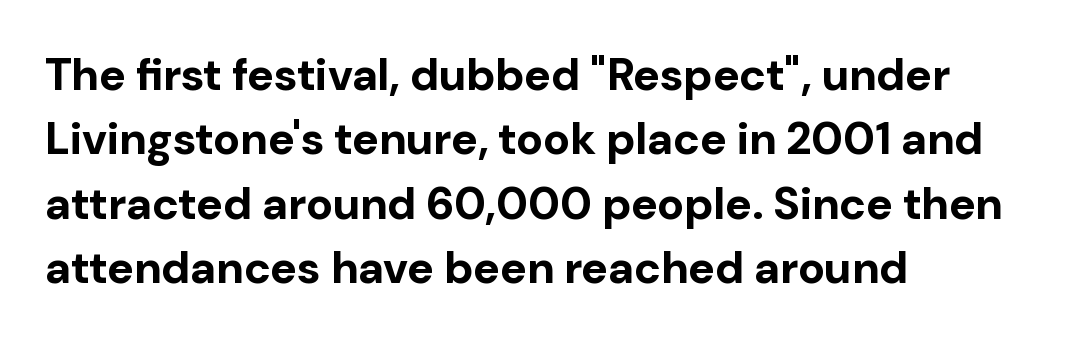
Q: Is the text bold? A: Yes.
Q: Is the text italic (slanted)? A: No, it is upright.
Q: Is the typeface a serif or a sans-serif typeface? A: Sans-serif.
Q: Is the text underlined? A: No.
Q: How is the paragraph aligned? A: Left-aligned.
Q: Is the spacing between letters normal or unusually wide? A: Normal.
Q: Is the spacing between lines tight, normal or loose? A: Normal.
Q: Width (condensed, normal, or wide)? A: Normal.
Q: Stroke contrast? A: Low.
Q: x-height? A: Medium.
Q: Monospaced? A: No.
